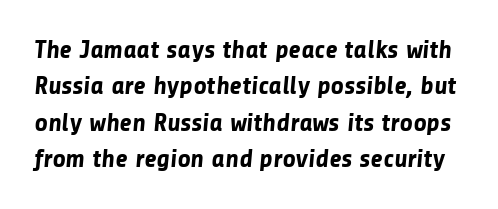
{"bold": "yes", "underline": "no", "line_spacing": "normal", "line_spacing_ratio": 1.4, "letter_spacing": "normal", "letter_spacing_em": 0.0, "glyph_px": 26}
